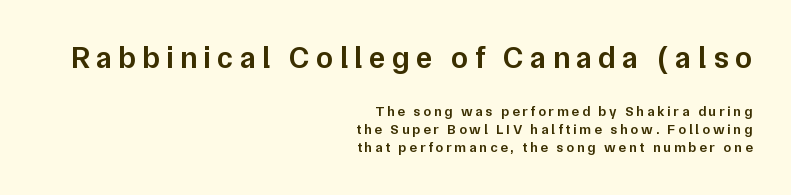
Q: Is the text bold? A: Semi-bold.
Q: Is the text italic (slanted)? A: No, it is upright.
Q: Is the typeface a serif or a sans-serif typeface? A: Sans-serif.
Q: Is the text underlined? A: No.
Q: How is the paragraph aligned? A: Right-aligned.
Q: Is the spacing between letters normal or unusually wide? A: Unusually wide.
Q: Is the spacing between lines tight, normal or loose? A: Normal.
Q: Which block of text is set in a larger size, the first (top) or the second (bottom)? A: The first (top) one.
Q: Width (condensed, normal, or wide)? A: Normal.
Q: Stroke contrast? A: Low.
Q: x-height? A: Medium.
Q: Monospaced? A: No.
